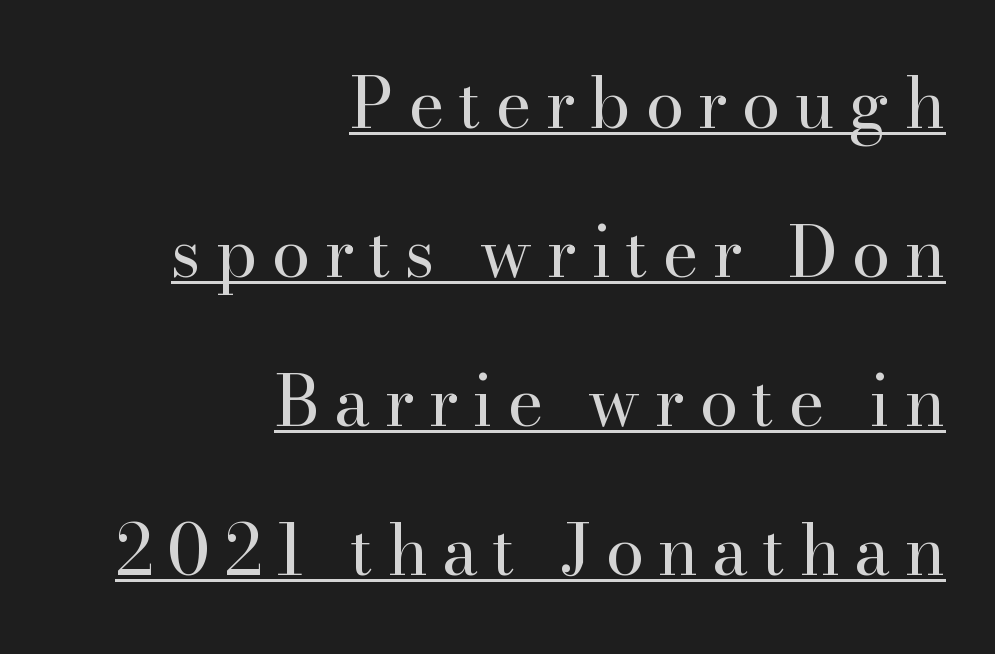
Q: Is the text bold? A: No.
Q: Is the text italic (slanted)? A: No, it is upright.
Q: Is the typeface a serif or a sans-serif typeface? A: Serif.
Q: Is the text underlined? A: Yes.
Q: How is the paragraph aligned? A: Right-aligned.
Q: Is the spacing between letters normal or unusually wide? A: Unusually wide.
Q: Is the spacing between lines tight, normal or loose? A: Loose.
Q: Width (condensed, normal, or wide)? A: Normal.
Q: Stroke contrast? A: High.
Q: x-height? A: Small.
Q: Monospaced? A: No.
